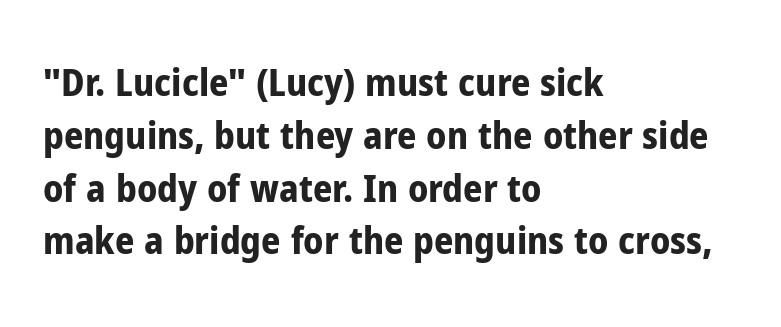
Q: Is the text bold? A: Yes.
Q: Is the text italic (slanted)? A: No, it is upright.
Q: Is the typeface a serif or a sans-serif typeface? A: Sans-serif.
Q: Is the text underlined? A: No.
Q: How is the paragraph aligned? A: Left-aligned.
Q: Is the spacing between letters normal or unusually wide? A: Normal.
Q: Is the spacing between lines tight, normal or loose? A: Normal.
Q: Width (condensed, normal, or wide)? A: Condensed.
Q: Stroke contrast? A: Low.
Q: x-height? A: Medium.
Q: Monospaced? A: No.
